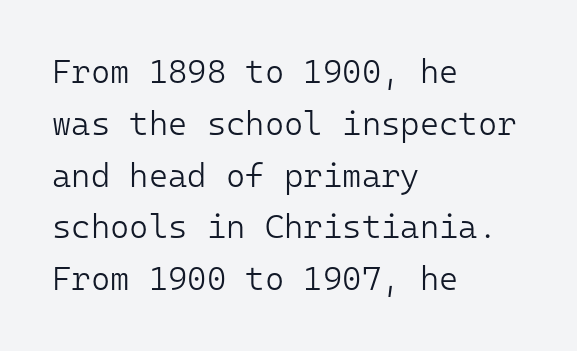
The lines are quadded left. Note: no serifs on the glyphs. The space directly below the letters is spotless. Is there any slant? The stems are plumb. Each new line begins a customary step beneath the previous one. How are the letters spaced? Ordinarily, with no added tracking.
